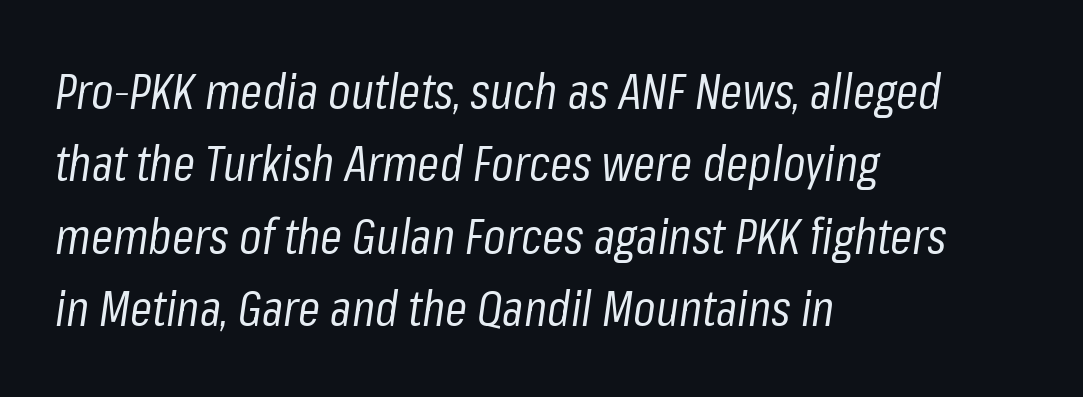
The image shows 50 px regular-weight, condensed type, italic (leaning right); set left-aligned, normal line spacing (1.45x), normal letter spacing, not underlined; low stroke contrast and a medium x-height.
